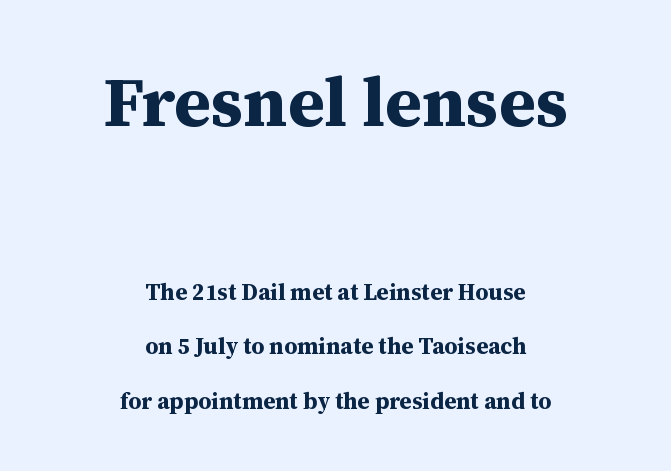
{"serif": "yes", "italic": "no", "bold": "yes", "weight": "bold", "width": "normal", "stroke_contrast": "medium", "x_height": "medium", "monospaced": "no", "underline": "no", "align": "center", "line_spacing": "loose", "line_spacing_ratio": 2.38, "letter_spacing": "normal", "letter_spacing_em": 0.0, "larger_block": "first", "size_ratio": 3.04, "glyph_px": 70}
